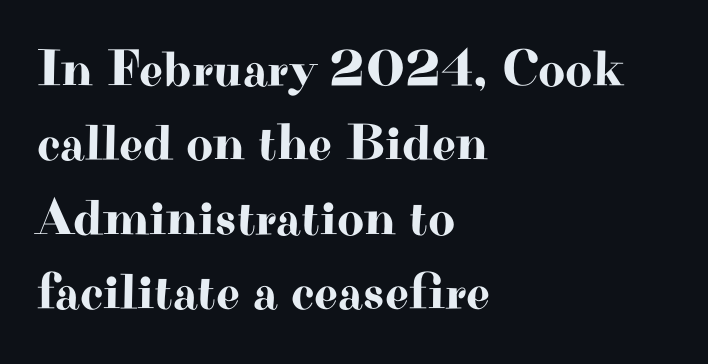
The image shows 52 px wide serif type, upright; set left-aligned, normal line spacing (1.43x), normal letter spacing, not underlined; high stroke contrast and a small x-height.
